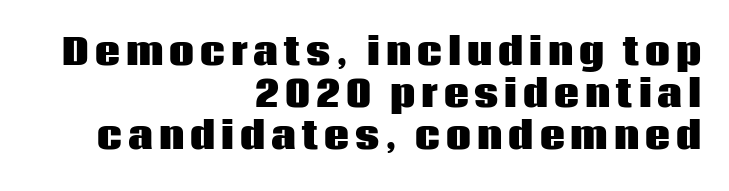
{"serif": "no", "italic": "no", "bold": "yes", "weight": "heavy", "width": "normal", "stroke_contrast": "low", "x_height": "large", "monospaced": "no", "underline": "no", "align": "right", "line_spacing_ratio": 1.2, "glyph_px": 35}
